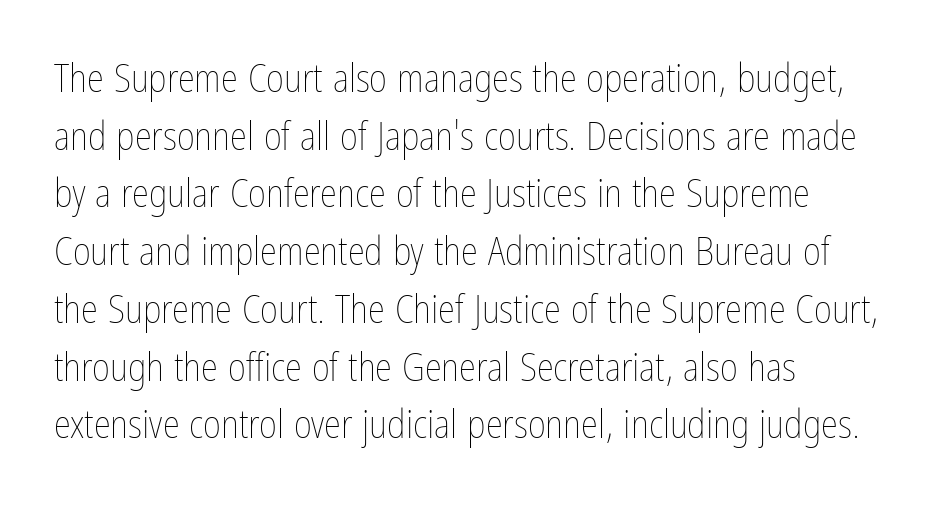
The image shows 39 px thin, condensed type, upright; set left-aligned, normal line spacing (1.48x), normal letter spacing, not underlined; low stroke contrast and a medium x-height.
